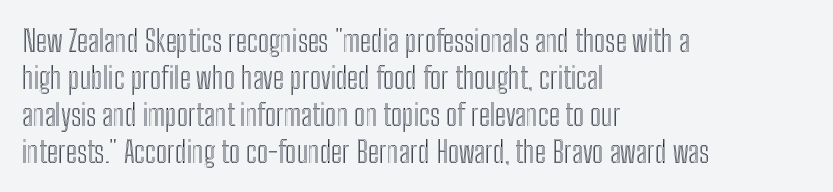
The letters stand straight up with perfectly vertical stems. The lines are quadded left. Proportional: the letters do not fall into vertical columns. Students, note that the glyphs here touch the page at normal intervals.
